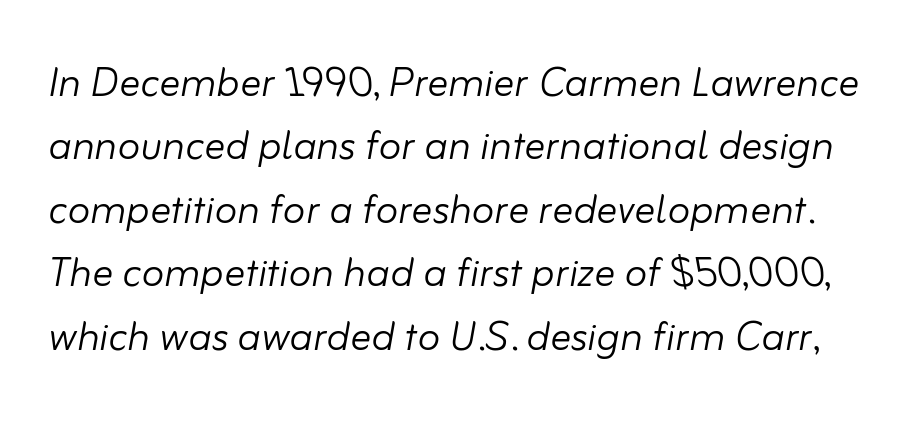
The image shows 52 px light type, italic (leaning right); set line spacing 1.22x, normal letter spacing, not underlined; low stroke contrast and a small x-height.
